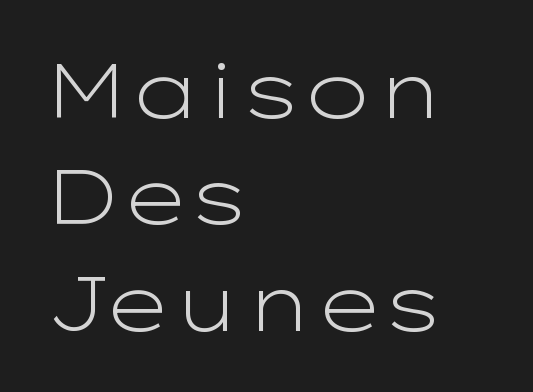
Q: Is the text bold? A: No.
Q: Is the text italic (slanted)? A: No, it is upright.
Q: Is the typeface a serif or a sans-serif typeface? A: Sans-serif.
Q: Is the text underlined? A: No.
Q: How is the paragraph aligned? A: Left-aligned.
Q: Is the spacing between letters normal or unusually wide? A: Normal.
Q: Is the spacing between lines tight, normal or loose? A: Normal.
Q: Width (condensed, normal, or wide)? A: Wide.
Q: Stroke contrast? A: Low.
Q: x-height? A: Medium.
Q: Monospaced? A: No.
